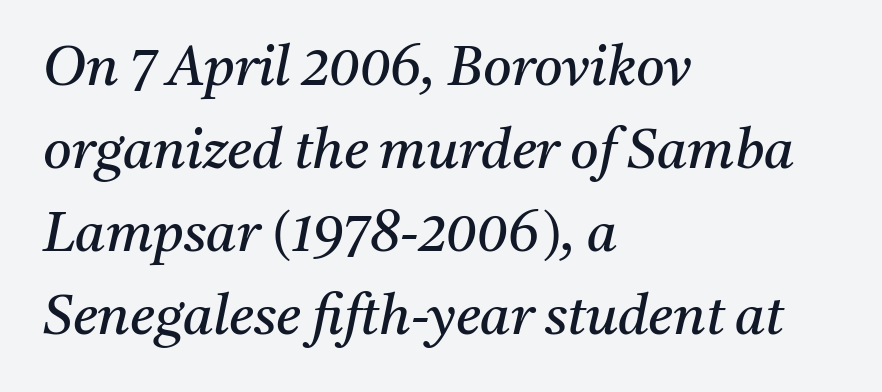
{"serif": "yes", "italic": "yes", "lean": "right", "slant_degrees": 11, "bold": "no", "weight": "regular", "width": "normal", "stroke_contrast": "medium", "x_height": "medium", "monospaced": "no", "underline": "no", "align": "left", "line_spacing": "normal", "line_spacing_ratio": 1.51, "letter_spacing": "normal", "letter_spacing_em": 0.0, "glyph_px": 55}
